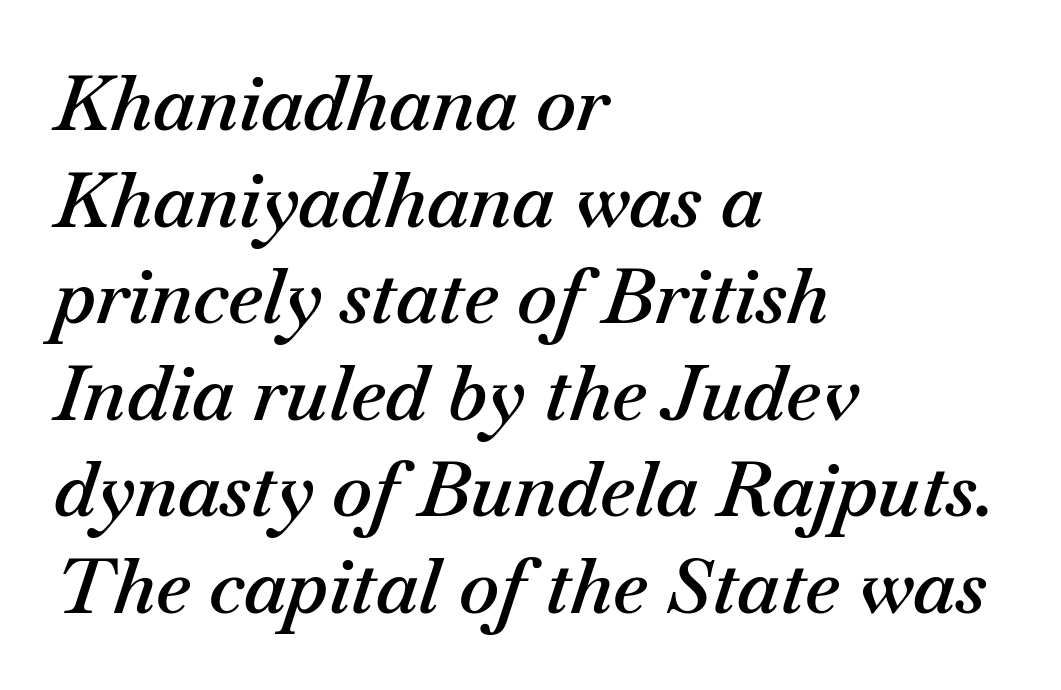
You could not count columns in this text — the font is proportionally spaced. The passage shown leans; its letterforms are oblique. Slightly chunky letters — semibold, I'd say, not full bold. Tracking here is standard; glyphs follow each other at the usual distance. Plain, unruled lines of type.
